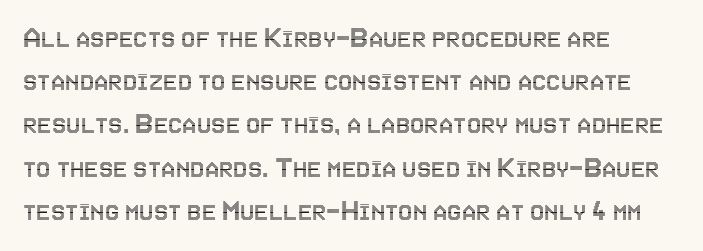
{"italic": "no", "width": "condensed", "x_height": "large", "monospaced": "no", "underline": "no", "align": "left", "line_spacing": "normal", "line_spacing_ratio": 1.35, "letter_spacing": "normal", "letter_spacing_em": 0.0, "glyph_px": 32}
